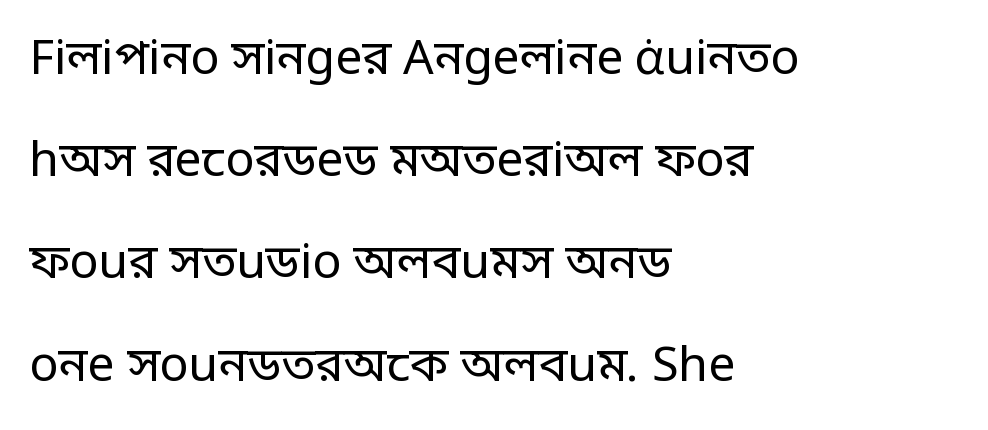
Q: Is the text bold? A: No.
Q: Is the text italic (slanted)? A: No, it is upright.
Q: Is the typeface a serif or a sans-serif typeface? A: Sans-serif.
Q: Is the text underlined? A: No.
Q: How is the paragraph aligned? A: Left-aligned.
Q: Is the spacing between letters normal or unusually wide? A: Normal.
Q: Is the spacing between lines tight, normal or loose? A: Loose.
Q: Width (condensed, normal, or wide)? A: Condensed.
Q: Stroke contrast? A: Low.
Q: Monospaced? A: No.
